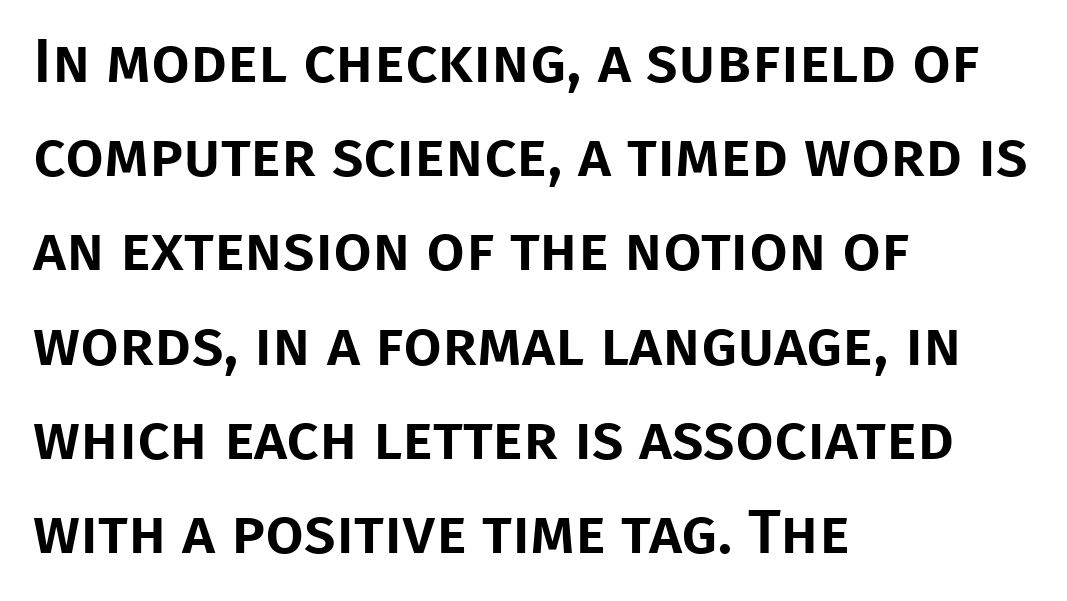
The image shows 62 px sans-serif type, upright; set left-aligned, normal line spacing (1.52x), normal letter spacing, not underlined; low stroke contrast and a large x-height.
